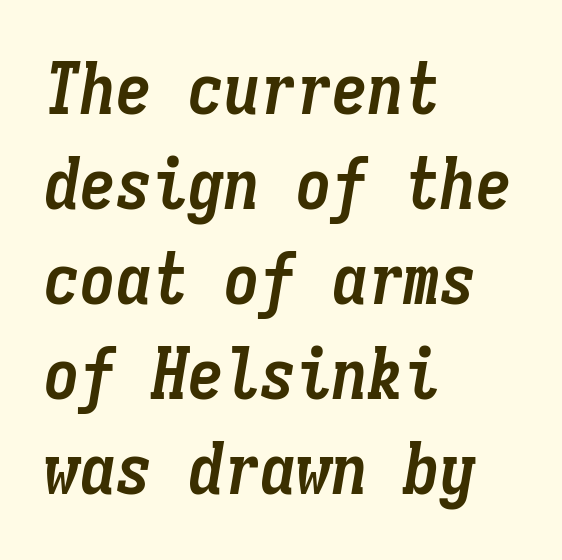
The image shows 72 px semibold, condensed type, italic (leaning right), monospaced; set left-aligned, normal line spacing (1.32x), normal letter spacing, not underlined; low stroke contrast and a medium x-height.
